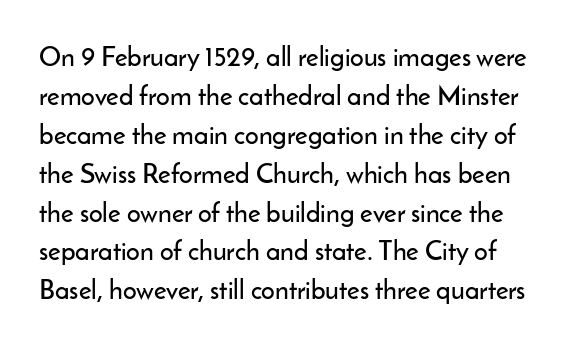
The specimen omits any rule beneath the text block's lines. Characters follow at the spacing the type designer built in. Do the letters lean? They stand straight. Quick note: interline space is typical.
